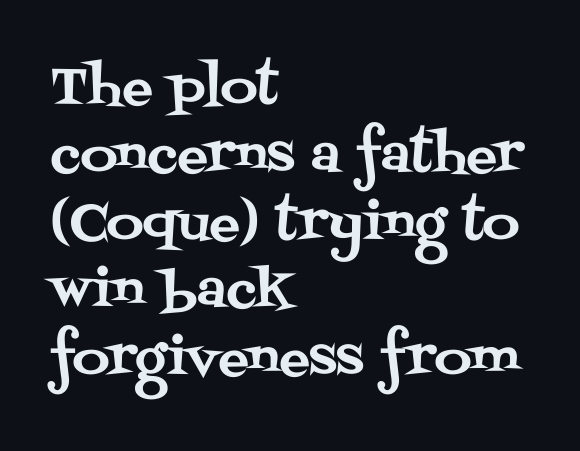
The image shows 51 px serif type, upright; set left-aligned, normal line spacing (1.33x), normal letter spacing, not underlined; medium stroke contrast and a large x-height.
